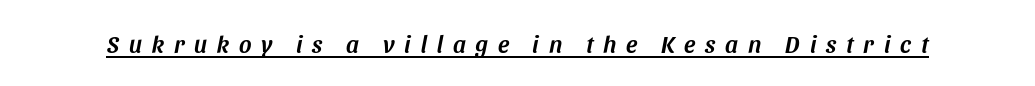
{"italic": "yes", "lean": "right", "slant_degrees": 11, "underline": "yes", "letter_spacing": "wide", "letter_spacing_em": 0.41, "glyph_px": 24}
